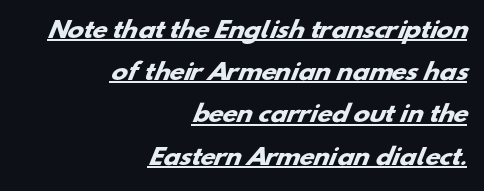
The image shows 22 px bold type; set right-aligned, loose line spacing (1.92x), normal letter spacing, underlined.
